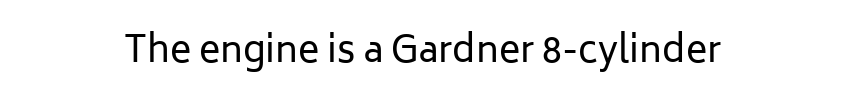
The image shows 36 px regular-weight sans-serif type, upright; set centered, normal letter spacing, not underlined; low stroke contrast and a medium x-height.
